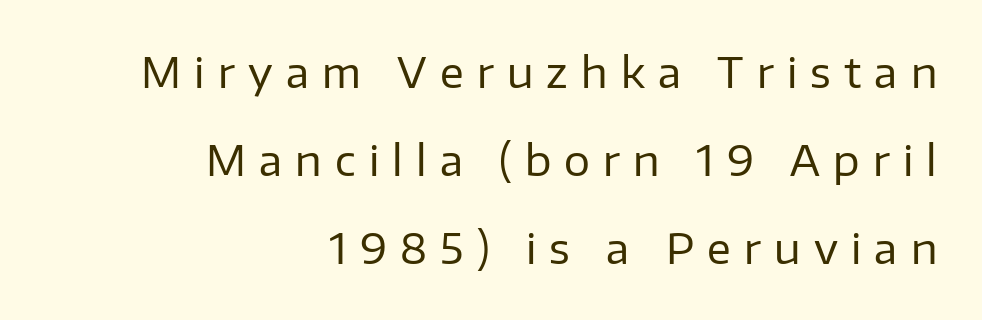
The string is rendered with underlining switched off. Widely set lines give the paragraph a tall, airy silhouette. Bold? No — there's no thickening of the strokes. Visually the block forms a straight wall on the right and a jagged coastline on the left. To sum up the face: it is a sans, with no serifs.
